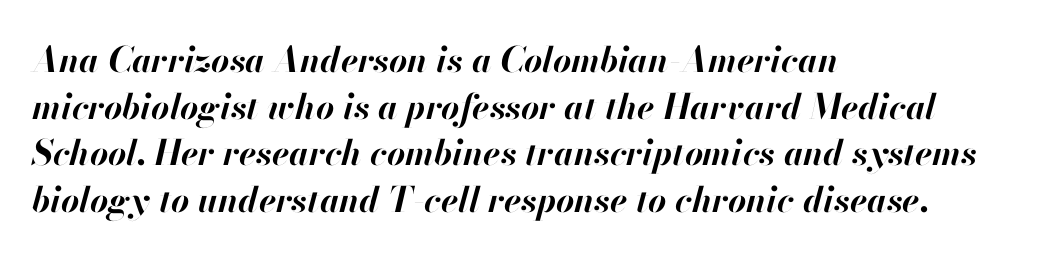
Q: Is the text bold? A: Yes.
Q: Is the text italic (slanted)? A: Yes, it leans right by about 13 degrees.
Q: Is the text underlined? A: No.
Q: How is the paragraph aligned? A: Left-aligned.
Q: Is the spacing between letters normal or unusually wide? A: Normal.
Q: Is the spacing between lines tight, normal or loose? A: Normal.
Q: Width (condensed, normal, or wide)? A: Normal.
Q: Stroke contrast? A: High.
Q: x-height? A: Small.
Q: Monospaced? A: No.
